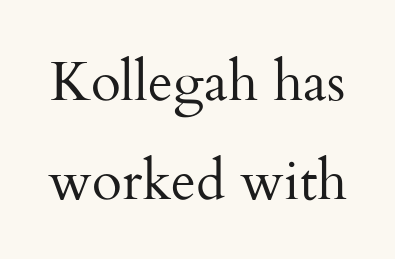
Q: Is the text bold? A: No.
Q: Is the text italic (slanted)? A: No, it is upright.
Q: Is the typeface a serif or a sans-serif typeface? A: Serif.
Q: Is the text underlined? A: No.
Q: Is the spacing between letters normal or unusually wide? A: Normal.
Q: Width (condensed, normal, or wide)? A: Normal.
Q: Stroke contrast? A: Medium.
Q: x-height? A: Small.
Q: Monospaced? A: No.
